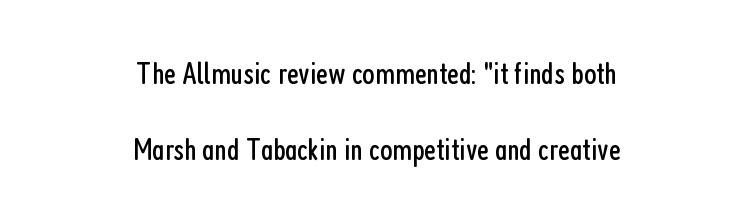
Compared with a typical body face, this is equally light or lighter still. Where is the straight margin? There isn't one; the lines are centered. Just letters on the line, the space beneath them empty. Is there much room between lines? Yes — plenty of vertical air separates them. Spacing between characters is what you'd get straight out of the box.
